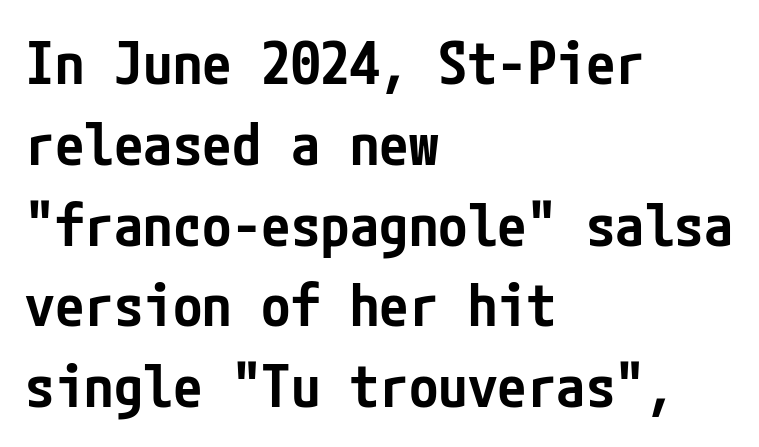
Here the glyphs are tracked normally, forming tight word shapes. A typesetter would call this leading conventional body-copy spacing. The characters look somewhat weighty, a semibold short of true bold. Is the block centered? No — it sits flush against the left margin. In terms of letterform style, serifs are entirely absent.
